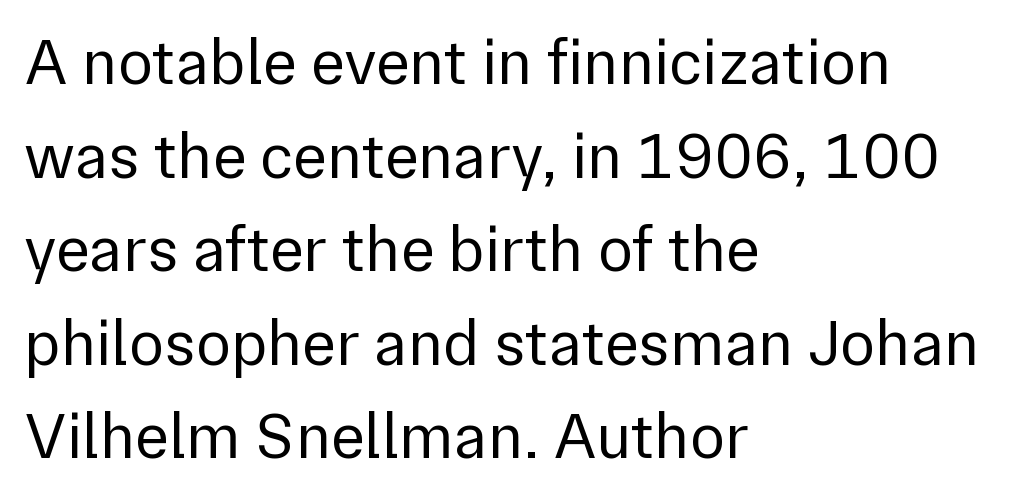
The image shows 65 px regular-weight sans-serif type, upright; set left-aligned, normal line spacing (1.44x), normal letter spacing, not underlined; low stroke contrast and a medium x-height.
